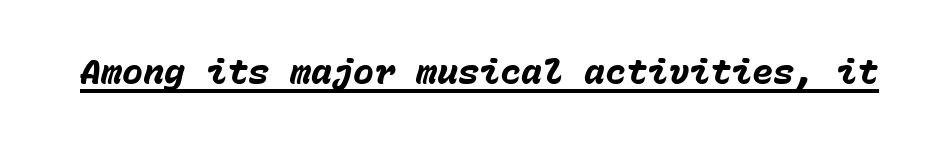
Q: Is the text bold? A: Yes.
Q: Is the text italic (slanted)? A: Yes, it leans right by about 15 degrees.
Q: Is the text underlined? A: Yes.
Q: Is the spacing between letters normal or unusually wide? A: Normal.
Q: Width (condensed, normal, or wide)? A: Normal.
Q: Stroke contrast? A: Low.
Q: x-height? A: Medium.
Q: Monospaced? A: Yes.
